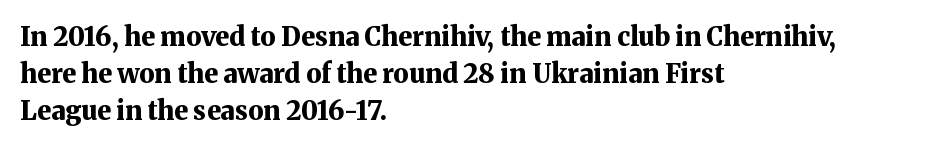
Q: Is the text bold? A: Yes.
Q: Is the text italic (slanted)? A: No, it is upright.
Q: Is the text underlined? A: No.
Q: How is the paragraph aligned? A: Left-aligned.
Q: Is the spacing between letters normal or unusually wide? A: Normal.
Q: Is the spacing between lines tight, normal or loose? A: Normal.
